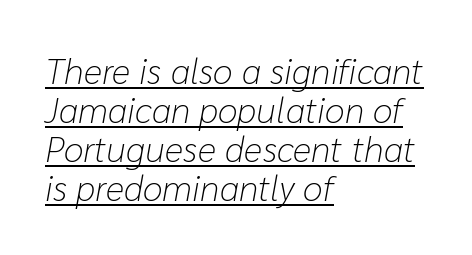
{"italic": "yes", "lean": "right", "slant_degrees": 10, "bold": "no", "weight": "light", "width": "normal", "stroke_contrast": "low", "x_height": "medium", "monospaced": "no", "underline": "yes", "align": "left", "line_spacing": "tight", "line_spacing_ratio": 1.08, "letter_spacing": "normal", "letter_spacing_em": 0.0, "glyph_px": 36}
